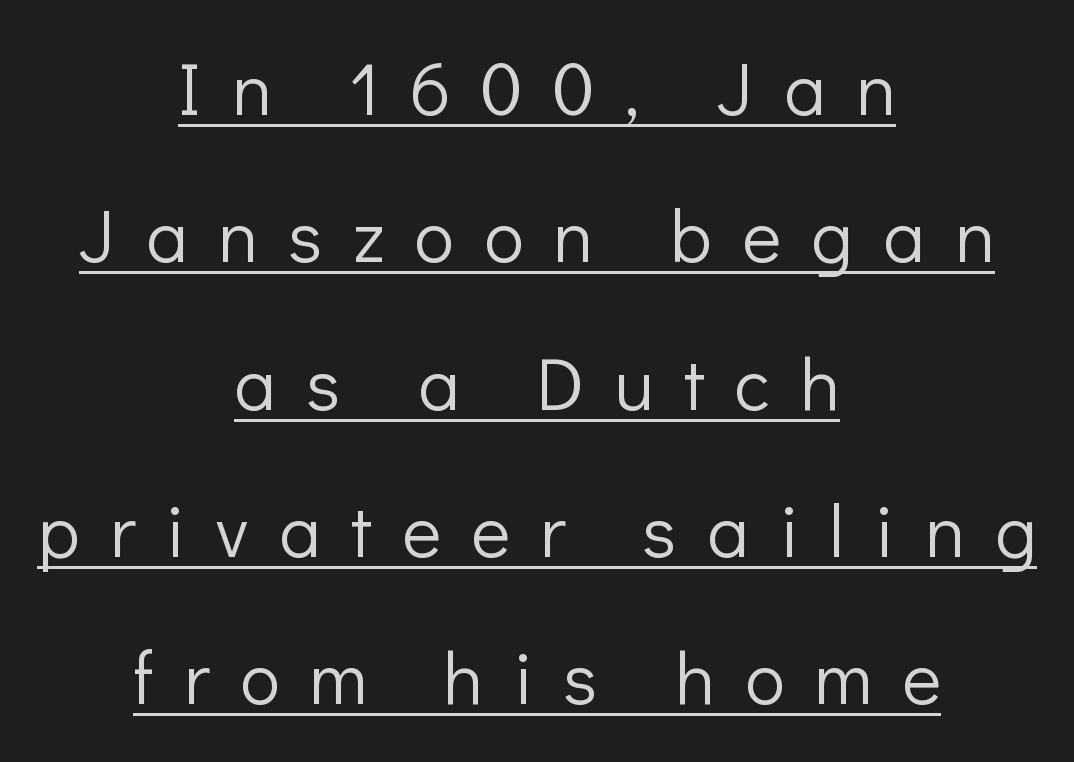
The image shows 74 px light sans-serif type, upright; set centered, loose line spacing (1.99x), unusually wide letter spacing (+0.41 em), underlined; low stroke contrast and a medium x-height.
